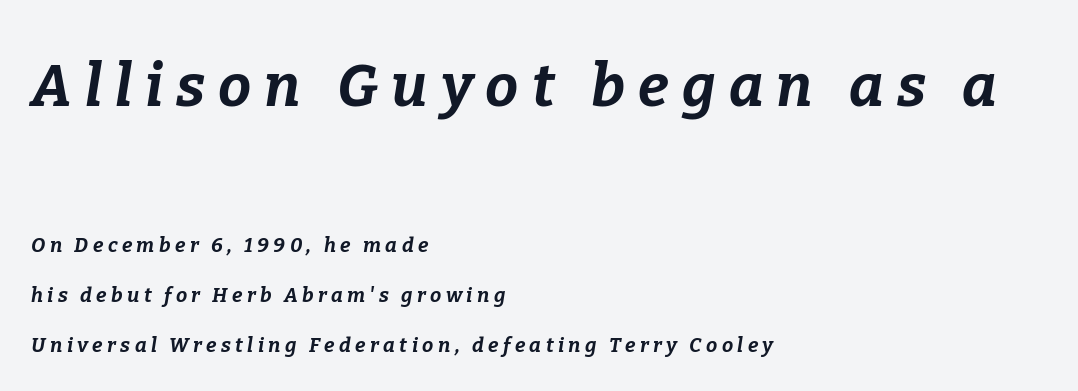
Q: Is the text bold? A: Yes.
Q: Is the text italic (slanted)? A: Yes, it leans right by about 9 degrees.
Q: Is the text underlined? A: No.
Q: How is the paragraph aligned? A: Left-aligned.
Q: Is the spacing between letters normal or unusually wide? A: Unusually wide.
Q: Is the spacing between lines tight, normal or loose? A: Loose.
Q: Which block of text is set in a larger size, the first (top) or the second (bottom)? A: The first (top) one.
Q: Width (condensed, normal, or wide)? A: Normal.
Q: Stroke contrast? A: Low.
Q: x-height? A: Medium.
Q: Monospaced? A: No.
